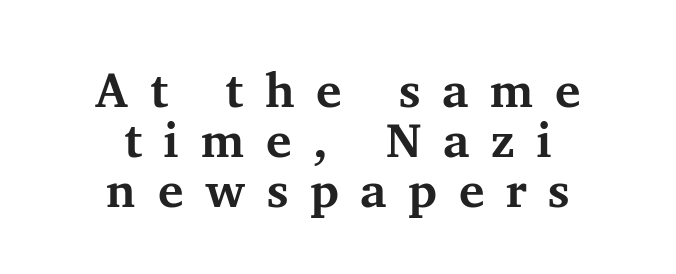
The image shows 48 px bold serif type, upright; set centered, tight line spacing (1.04x), unusually wide letter spacing (+0.45 em), not underlined; medium stroke contrast and a medium x-height.
